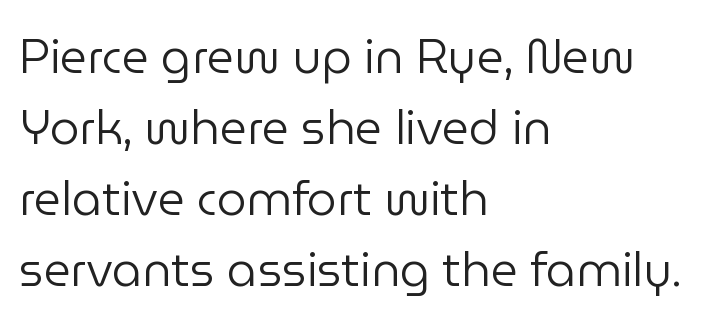
Q: Is the text bold? A: No.
Q: Is the text italic (slanted)? A: No, it is upright.
Q: Is the typeface a serif or a sans-serif typeface? A: Sans-serif.
Q: Is the text underlined? A: No.
Q: How is the paragraph aligned? A: Left-aligned.
Q: Is the spacing between letters normal or unusually wide? A: Normal.
Q: Is the spacing between lines tight, normal or loose? A: Normal.
Q: Width (condensed, normal, or wide)? A: Normal.
Q: Stroke contrast? A: Low.
Q: x-height? A: Medium.
Q: Monospaced? A: No.
